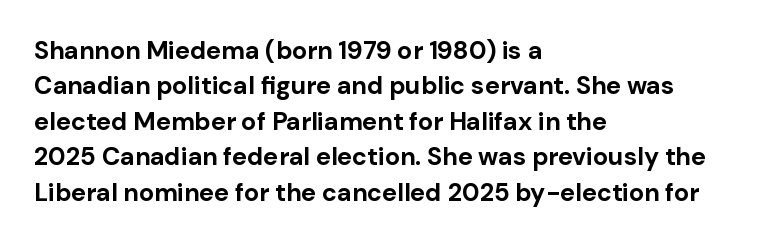
{"italic": "no", "bold": "yes", "underline": "no", "align": "left", "line_spacing": "normal", "line_spacing_ratio": 1.42, "letter_spacing": "normal", "letter_spacing_em": 0.0, "glyph_px": 25}
